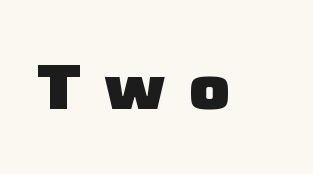
Q: Is the text bold? A: Yes.
Q: Is the text italic (slanted)? A: No, it is upright.
Q: Is the typeface a serif or a sans-serif typeface? A: Sans-serif.
Q: Is the text underlined? A: No.
Q: Is the spacing between letters normal or unusually wide? A: Unusually wide.
Q: Width (condensed, normal, or wide)? A: Normal.
Q: Stroke contrast? A: Low.
Q: x-height? A: Medium.
Q: Monospaced? A: No.
